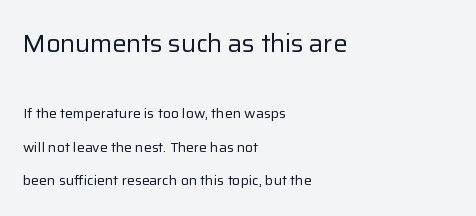
The image shows 25 px text type, upright; set left-aligned, loose line spacing (2.38x), normal letter spacing, not underlined; the first (top) block is 1.79x larger.
